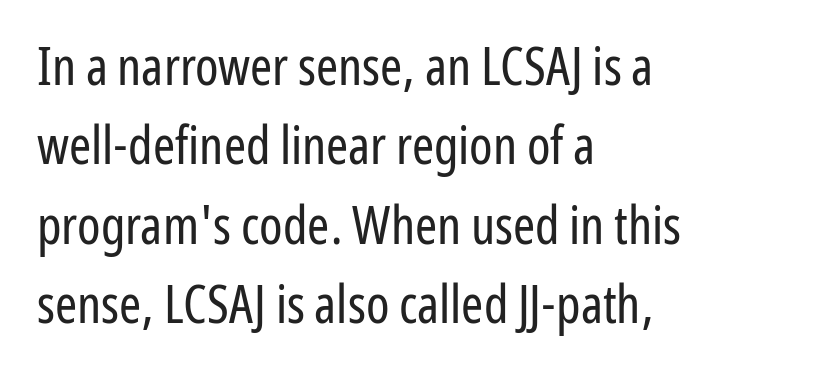
Each stroke keeps to a modest, everyday thickness or less. These lines keep a tight, regular rhythm from letter to letter. A typesetter would call this proportional, since set widths differ per character. Ascenders rise straight up at ninety degrees. This rendering uses left alignment, leaving the right contour irregular.
